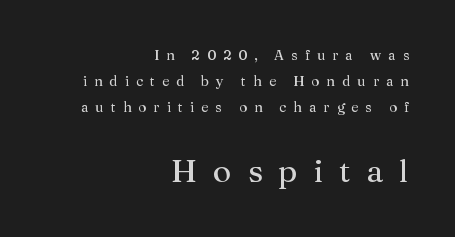
Any mark beneath the type? The region is blank. Classification — serif. Vertical strokes here are truly vertical. The line texture is sparse and dotted thanks to wide tracking.
